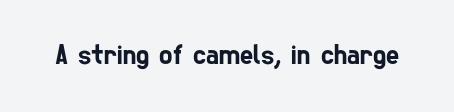
Characters follow at the spacing the type designer built in. Each row of text sits above clean, open space. A sans-serif font was chosen for this passage. Is this a fixed-width face? No — the glyphs have proportional, varying widths.
